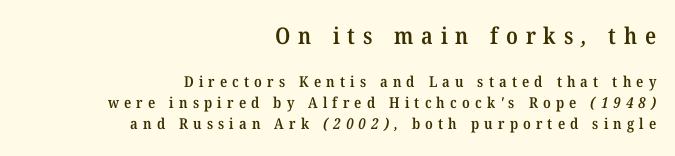
Which chunk is bigger? The first one — the top block dwarfs the bottom. The paragraph shown leans on its right margin. Bold? Not quite — semibold, heavier than regular but stopping short. Descender tails drop into unmarked territory.
